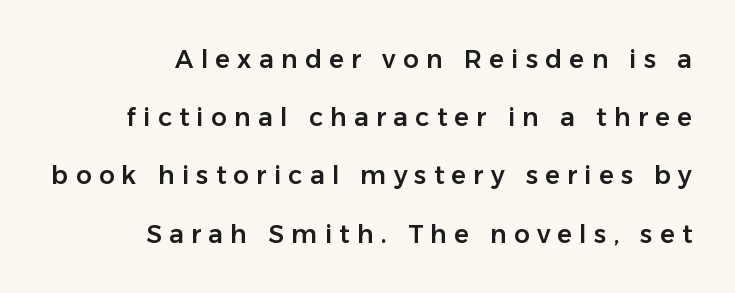
{"italic": "no", "underline": "no", "align": "right", "line_spacing": "loose", "line_spacing_ratio": 2.33, "letter_spacing": "wide", "letter_spacing_em": 0.29, "glyph_px": 25}
